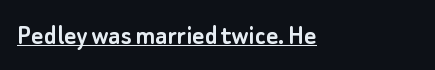
Nothing unusual about the tracking: characters are spaced as the font intends. The lettering is marked with a stroke running underneath it. Casual observation: everything's shoved over to the left. The specimen reads as upright at a glance. This rendering employs a face without finishing strokes, i.e., a sans-serif.
